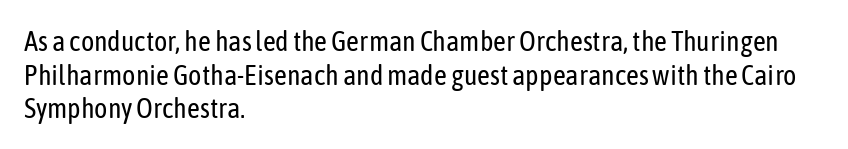
The image shows 28 px regular-weight, condensed sans-serif type, upright; set left-aligned, line spacing 1.2x, normal letter spacing, not underlined; low stroke contrast and a medium x-height.
